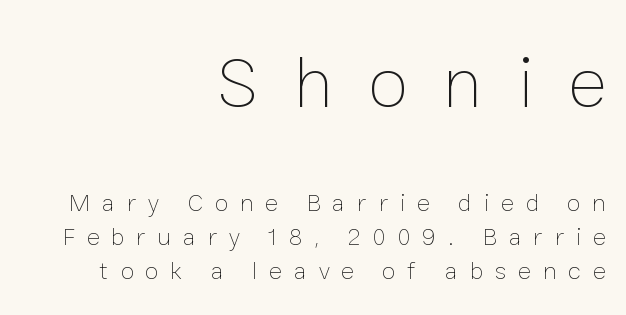
Q: Is the text bold? A: No.
Q: Is the text italic (slanted)? A: No, it is upright.
Q: Is the text underlined? A: No.
Q: How is the paragraph aligned? A: Right-aligned.
Q: Is the spacing between letters normal or unusually wide? A: Unusually wide.
Q: Is the spacing between lines tight, normal or loose? A: Normal.
Q: Which block of text is set in a larger size, the first (top) or the second (bottom)? A: The first (top) one.
Q: Width (condensed, normal, or wide)? A: Normal.
Q: Stroke contrast? A: Low.
Q: x-height? A: Medium.
Q: Monospaced? A: No.
